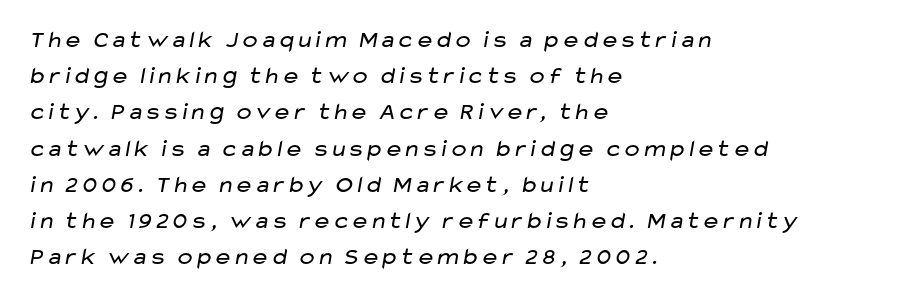
Q: Is the text bold? A: No.
Q: Is the text underlined? A: No.
Q: How is the paragraph aligned? A: Left-aligned.
Q: Is the spacing between letters normal or unusually wide? A: Normal.
Q: Is the spacing between lines tight, normal or loose? A: Normal.
